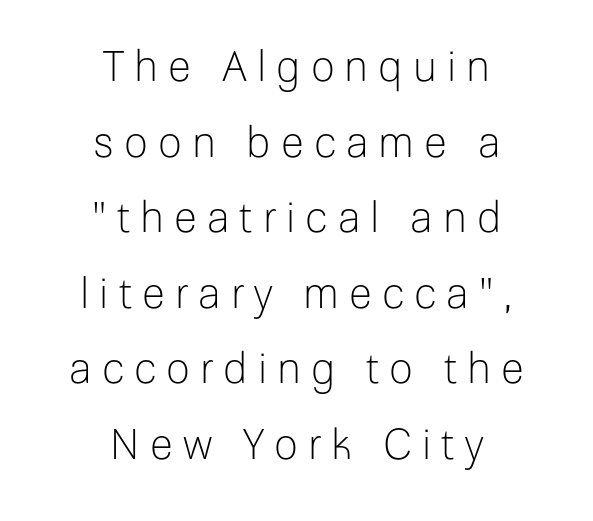
The whitespace from short lines is split evenly between both sides. These lines are composed in type without serifs. Stroke thickness stays within the range of a standard reading face or lighter. Students, note that the glyphs here are deliberately spaced far apart.
